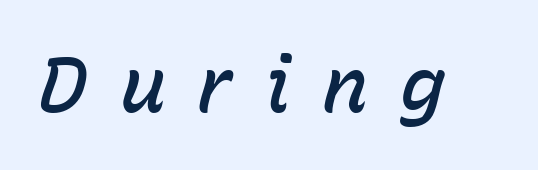
Q: Is the text bold? A: Semi-bold.
Q: Is the text italic (slanted)? A: Yes, it leans right by about 15 degrees.
Q: Is the text underlined? A: No.
Q: Is the spacing between letters normal or unusually wide? A: Unusually wide.
Q: Width (condensed, normal, or wide)? A: Normal.
Q: Stroke contrast? A: Low.
Q: x-height? A: Medium.
Q: Monospaced? A: No.
